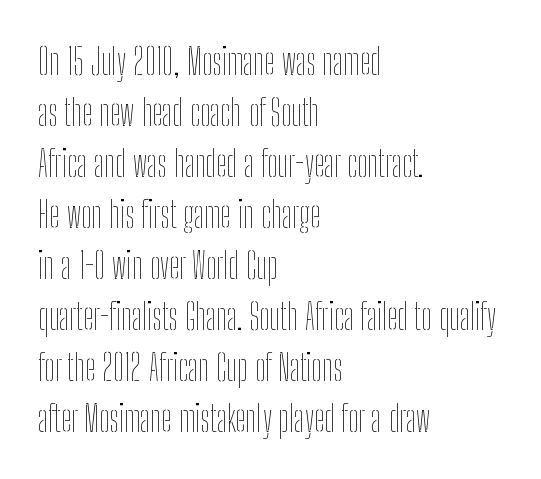
{"italic": "no", "bold": "no", "weight": "thin", "width": "condensed", "stroke_contrast": "low", "x_height": "medium", "monospaced": "no", "underline": "no", "align": "left", "line_spacing": "normal", "line_spacing_ratio": 1.38, "letter_spacing": "normal", "letter_spacing_em": 0.0, "glyph_px": 37}
